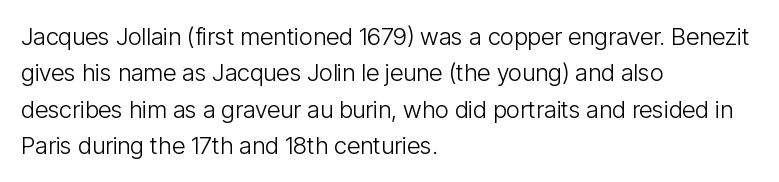
Q: Is the text bold? A: No.
Q: Is the text italic (slanted)? A: No, it is upright.
Q: Is the text underlined? A: No.
Q: How is the paragraph aligned? A: Left-aligned.
Q: Is the spacing between letters normal or unusually wide? A: Normal.
Q: Is the spacing between lines tight, normal or loose? A: Normal.
